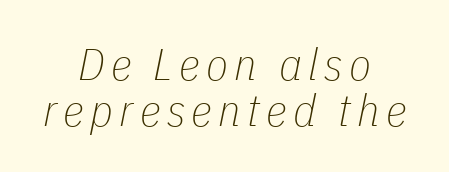
Q: Is the text bold? A: No.
Q: Is the text italic (slanted)? A: Yes, it leans right by about 11 degrees.
Q: Is the text underlined? A: No.
Q: How is the paragraph aligned? A: Centered.
Q: Is the spacing between lines tight, normal or loose? A: Tight.
Q: Width (condensed, normal, or wide)? A: Condensed.
Q: Stroke contrast? A: Low.
Q: x-height? A: Medium.
Q: Monospaced? A: No.
